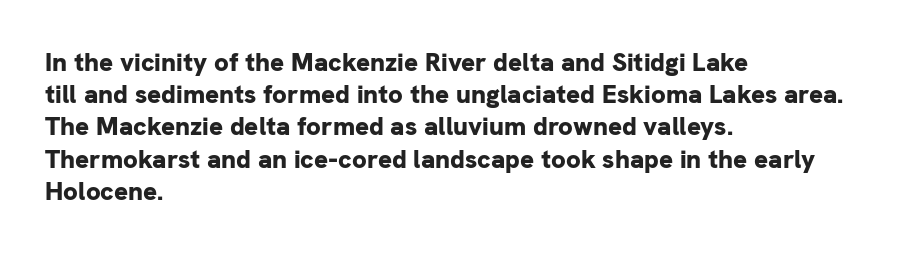
The image shows 26 px bold type, upright; set left-aligned, line spacing 1.24x, normal letter spacing, not underlined.
